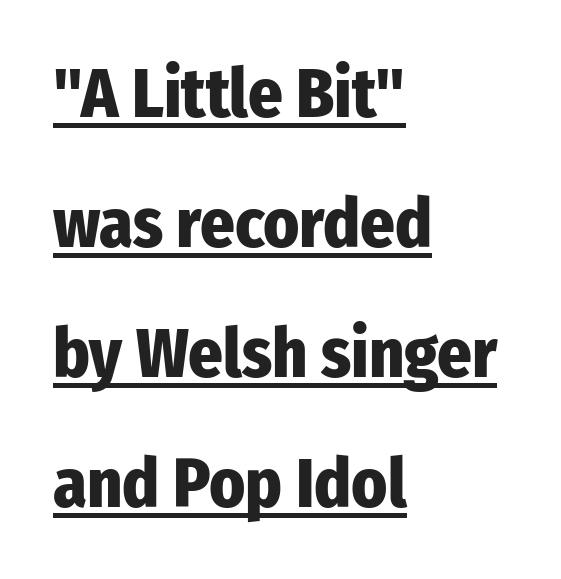
Like a heading marked for emphasis, these lines bear an underscore. The letterforms sit shoulder to shoulder at normal distance. The ragged edge is on the right, which tells us the setting is flush left. Interline gaps are noticeably wide in this sample.
